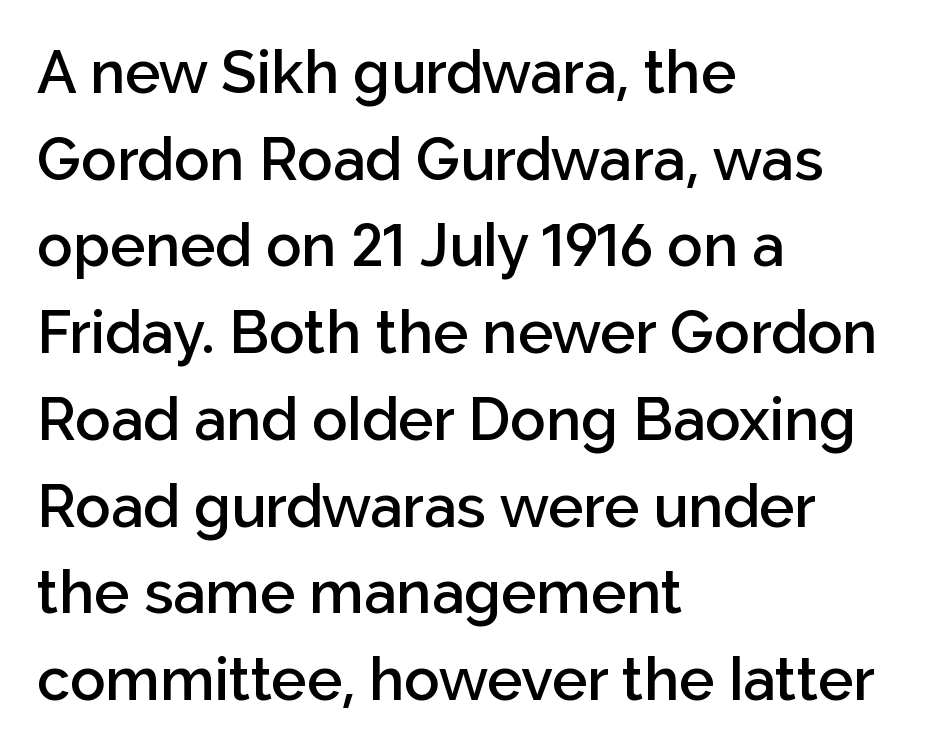
Q: Is the text bold? A: Semi-bold.
Q: Is the text italic (slanted)? A: No, it is upright.
Q: Is the typeface a serif or a sans-serif typeface? A: Sans-serif.
Q: Is the text underlined? A: No.
Q: How is the paragraph aligned? A: Left-aligned.
Q: Is the spacing between letters normal or unusually wide? A: Normal.
Q: Is the spacing between lines tight, normal or loose? A: Normal.
Q: Width (condensed, normal, or wide)? A: Normal.
Q: Stroke contrast? A: Low.
Q: x-height? A: Medium.
Q: Monospaced? A: No.
